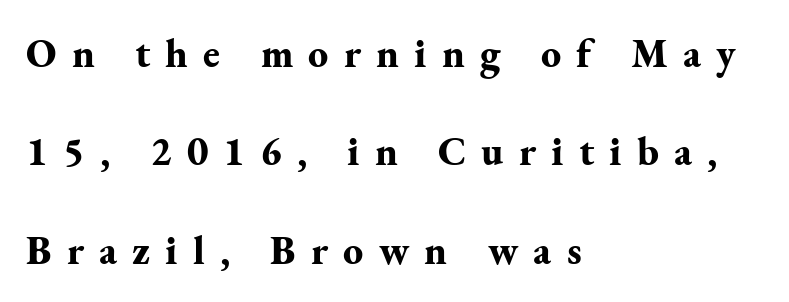
Heavy-handed strokes throughout: this text is bold. Leftover space on each line is placed entirely after the last word. How are the letters spaced? Widely, with obvious added tracking. Honestly, there is no underline to notice here at all.
